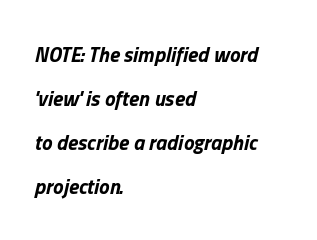
The image shows 21 px bold type, italic (leaning right); set left-aligned, loose line spacing (2.09x), normal letter spacing, not underlined.
